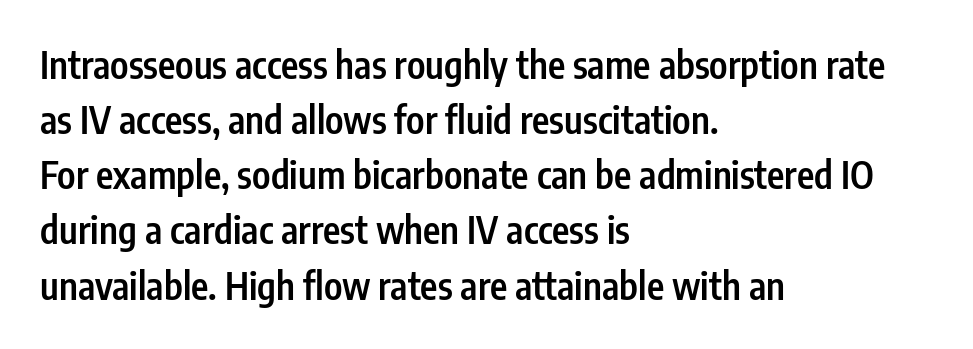
The image shows 37 px semibold, condensed sans-serif type, upright; set left-aligned, normal line spacing (1.49x), normal letter spacing, not underlined; low stroke contrast and a medium x-height.
